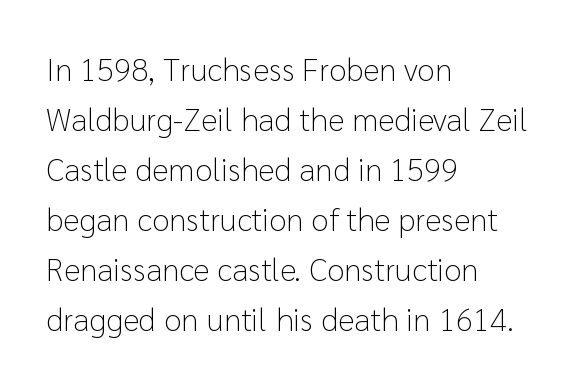
Q: Is the text bold? A: No.
Q: Is the text italic (slanted)? A: No, it is upright.
Q: Is the typeface a serif or a sans-serif typeface? A: Sans-serif.
Q: Is the text underlined? A: No.
Q: How is the paragraph aligned? A: Left-aligned.
Q: Is the spacing between letters normal or unusually wide? A: Normal.
Q: Is the spacing between lines tight, normal or loose? A: Normal.
Q: Width (condensed, normal, or wide)? A: Normal.
Q: Stroke contrast? A: Low.
Q: x-height? A: Medium.
Q: Monospaced? A: No.
